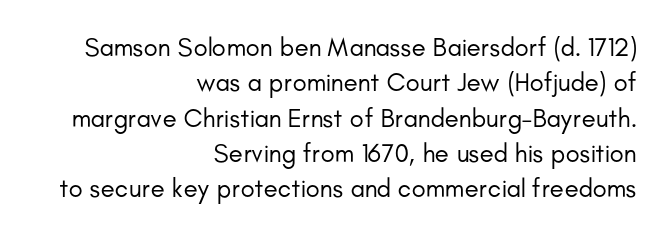
Q: Is the text bold? A: No.
Q: Is the text italic (slanted)? A: No, it is upright.
Q: Is the text underlined? A: No.
Q: How is the paragraph aligned? A: Right-aligned.
Q: Is the spacing between letters normal or unusually wide? A: Normal.
Q: Is the spacing between lines tight, normal or loose? A: Normal.
